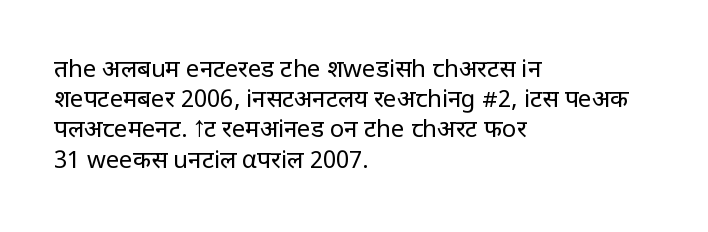
The weight would be labelled regular, book, light, or lighter still. Every stem runs plumb, perpendicular to the baseline. Descender tails drop into unmarked territory. One glance says typical: line gaps are just what's usual.
